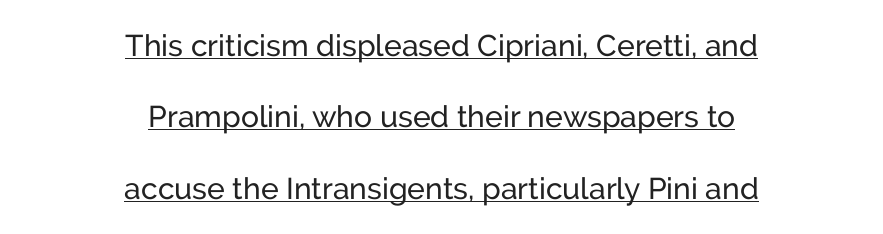
A typesetter would call this zero additional tracking. This sample has the flowing, uneven cadence of proportional lettering. Every word sits above its own underline. Upright lettering throughout. Are there feet on the stems? There aren't — it's a sans. Leading: increased.
